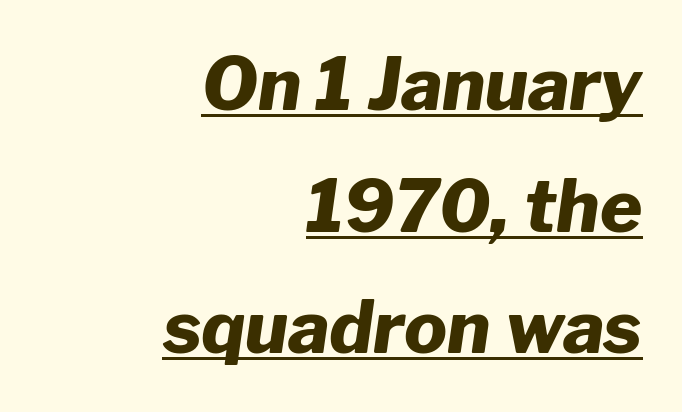
The image shows 72 px heavy type, italic (leaning right); set right-aligned, normal line spacing (1.69x), normal letter spacing, underlined; low stroke contrast and a medium x-height.
